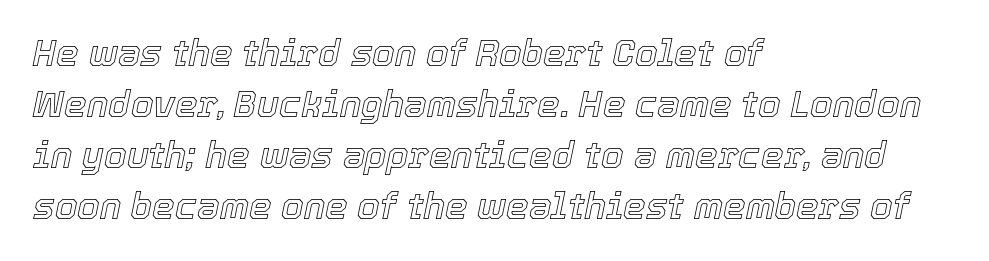
Q: Is the text italic (slanted)? A: Yes, it leans right by about 12 degrees.
Q: Is the text underlined? A: No.
Q: How is the paragraph aligned? A: Left-aligned.
Q: Is the spacing between letters normal or unusually wide? A: Normal.
Q: Is the spacing between lines tight, normal or loose? A: Normal.
Q: Width (condensed, normal, or wide)? A: Normal.
Q: x-height? A: Medium.
Q: Monospaced? A: No.
